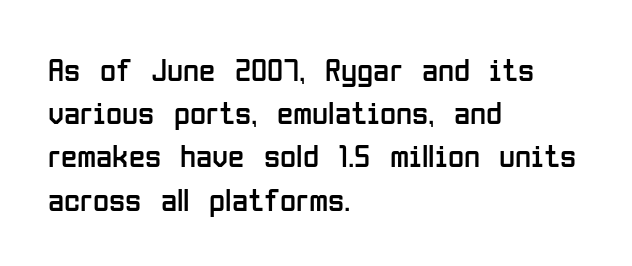
Varying glyph widths throughout — classic text-font behaviour. There is no visible air inserted between adjacent glyphs. Is there any slant? The stems are plumb. Note: no serifs on the glyphs. Horizontally, the lines are justified to the leading edge only.
